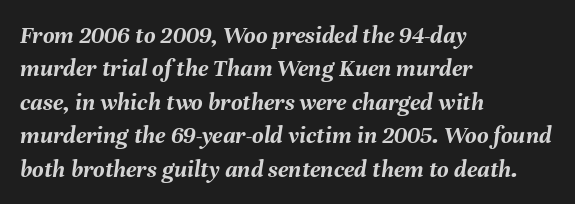
Q: Is the text bold? A: Yes.
Q: Is the text italic (slanted)? A: Yes, it leans right by about 8 degrees.
Q: Is the text underlined? A: No.
Q: How is the paragraph aligned? A: Left-aligned.
Q: Is the spacing between letters normal or unusually wide? A: Normal.
Q: Is the spacing between lines tight, normal or loose? A: Normal.
